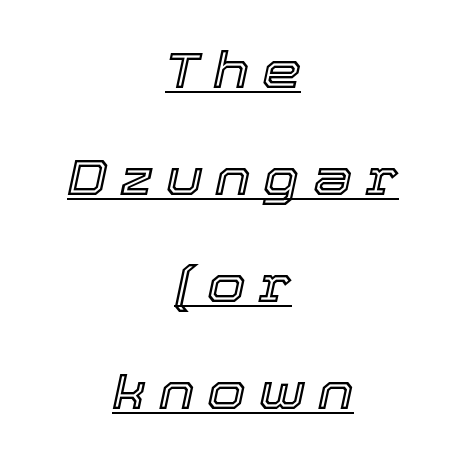
Think of a printed novel: that variable character pitch is what you see here. Observe the lean: these are italic letterforms. Each new line begins a long way beneath the previous one. The tracking reads as deliberately expanded to a designer's eye.
